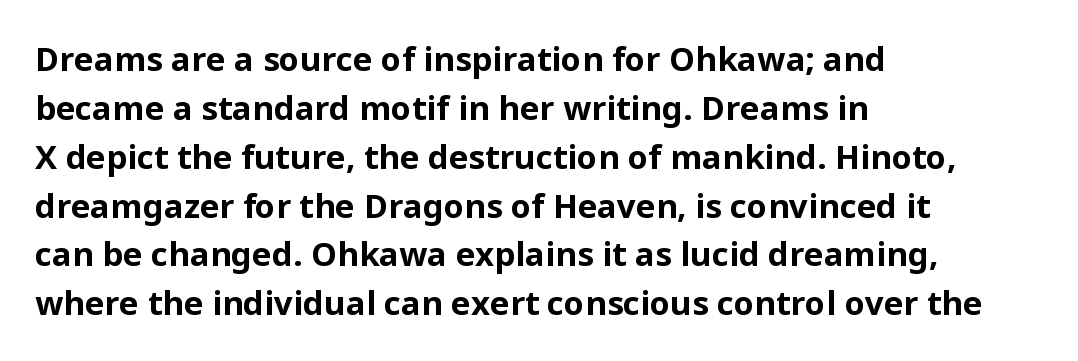
Just letters on the line, the space beneath them empty. Font category for this specimen: sans-serif. Proportional: the letters do not fall into vertical columns. Does extra space separate the letters? No, they use regular spacing. How would I describe the line gaps? Plain and ordinary.
